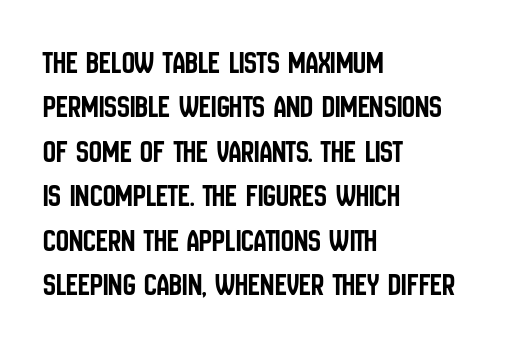
Default kerning and tracking; the words read as compact shapes. Letters rest on an invisible, unmarked baseline. Rows of type keep a routine distance in the vertical direction. Line beginnings align vertically; line endings do not. Font category for this specimen: sans-serif.
